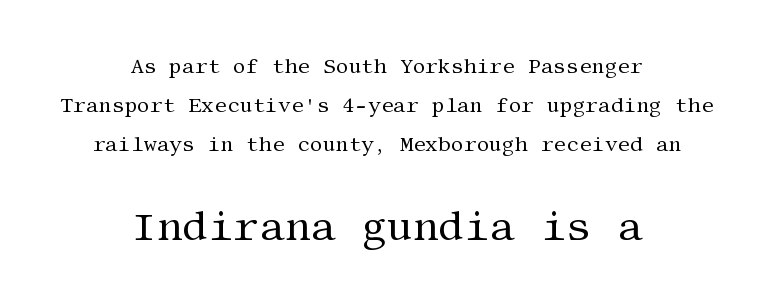
Q: Is the text bold? A: No.
Q: Is the text italic (slanted)? A: No, it is upright.
Q: Is the typeface a serif or a sans-serif typeface? A: Serif.
Q: Is the text underlined? A: No.
Q: How is the paragraph aligned? A: Centered.
Q: Is the spacing between letters normal or unusually wide? A: Normal.
Q: Is the spacing between lines tight, normal or loose? A: Loose.
Q: Which block of text is set in a larger size, the first (top) or the second (bottom)? A: The second (bottom) one.
Q: Width (condensed, normal, or wide)? A: Normal.
Q: Stroke contrast? A: Medium.
Q: x-height? A: Large.
